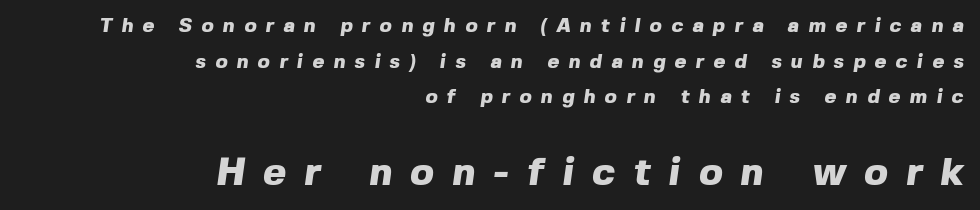
The image shows 39 px heavy sans-serif type; set right-aligned, line spacing 1.78x, unusually wide letter spacing (+0.47 em), not underlined; the second (bottom) block is 1.95x larger; a medium x-height.
